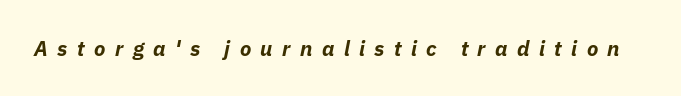
{"italic": "yes", "lean": "right", "slant_degrees": 11, "bold": "yes", "underline": "no", "letter_spacing": "wide", "letter_spacing_em": 0.45, "glyph_px": 21}
